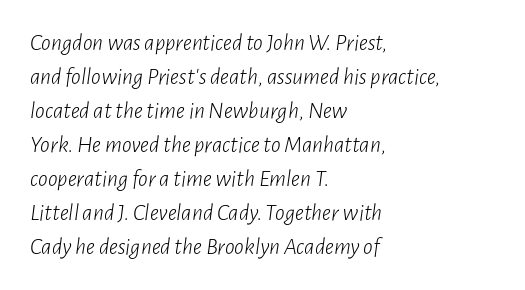
{"italic": "yes", "lean": "right", "slant_degrees": 7, "bold": "no", "underline": "no", "align": "left", "line_spacing": "normal", "line_spacing_ratio": 1.42, "letter_spacing": "normal", "letter_spacing_em": 0.0, "glyph_px": 24}
